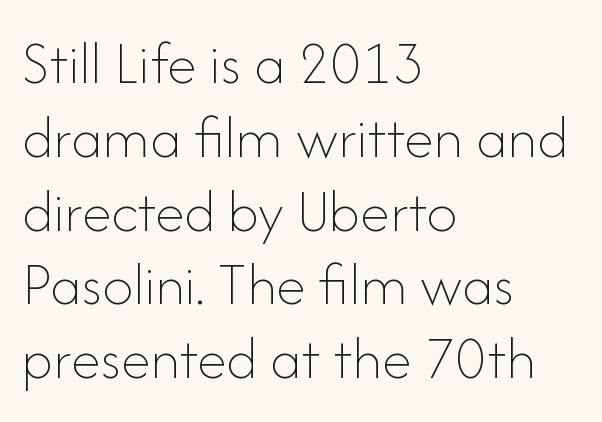
{"italic": "no", "bold": "no", "weight": "thin", "width": "normal", "stroke_contrast": "low", "x_height": "small", "monospaced": "no", "underline": "no", "align": "left", "line_spacing_ratio": 1.21, "letter_spacing": "normal", "letter_spacing_em": 0.0, "glyph_px": 61}
